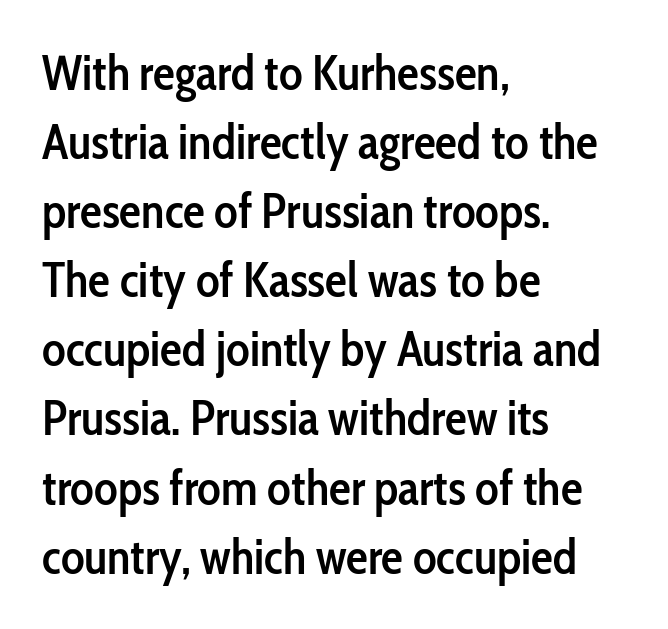
This sample is left-justified, so line endings fall wherever the words run out. A clean baseline with only descenders dipping below it. The vertical gap from one line to the next is medium. A typesetter would mark this as roman, not italic. Are there feet on the stems? There aren't — it's a sans.
